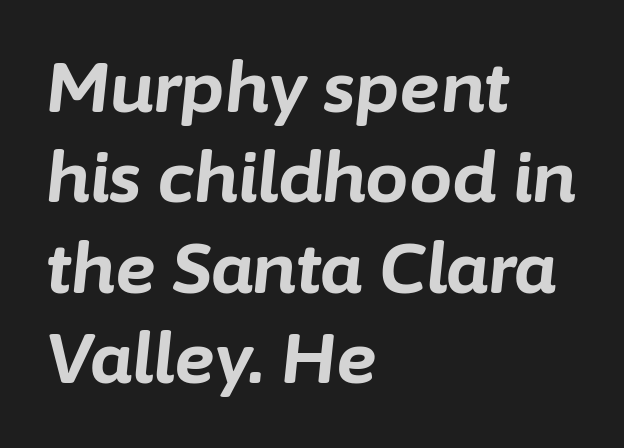
The font's italic variant was chosen for this text. Characters follow at the spacing the type designer built in. The rag falls on the right side of this text block. Caption: bold face, heavy strokes. The rendering uses natural spacing where letterforms have individual widths. Underline: absent.
